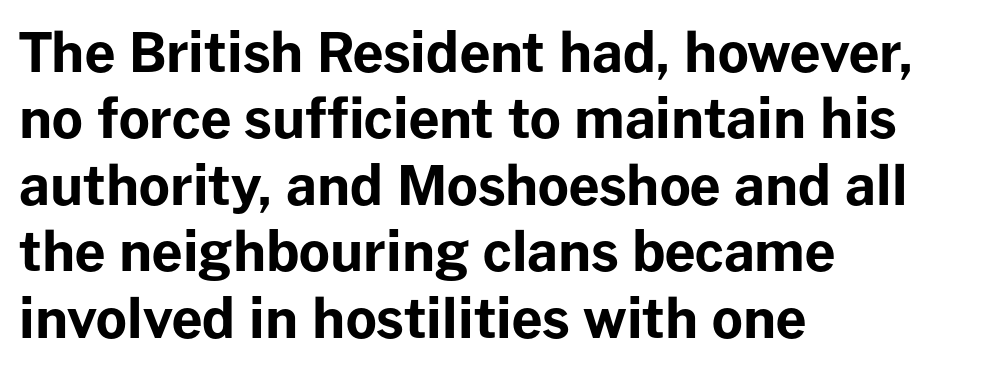
Q: Is the text bold? A: Yes.
Q: Is the text italic (slanted)? A: No, it is upright.
Q: Is the typeface a serif or a sans-serif typeface? A: Sans-serif.
Q: Is the text underlined? A: No.
Q: How is the paragraph aligned? A: Left-aligned.
Q: Is the spacing between letters normal or unusually wide? A: Normal.
Q: Width (condensed, normal, or wide)? A: Normal.
Q: Stroke contrast? A: Low.
Q: x-height? A: Medium.
Q: Monospaced? A: No.
